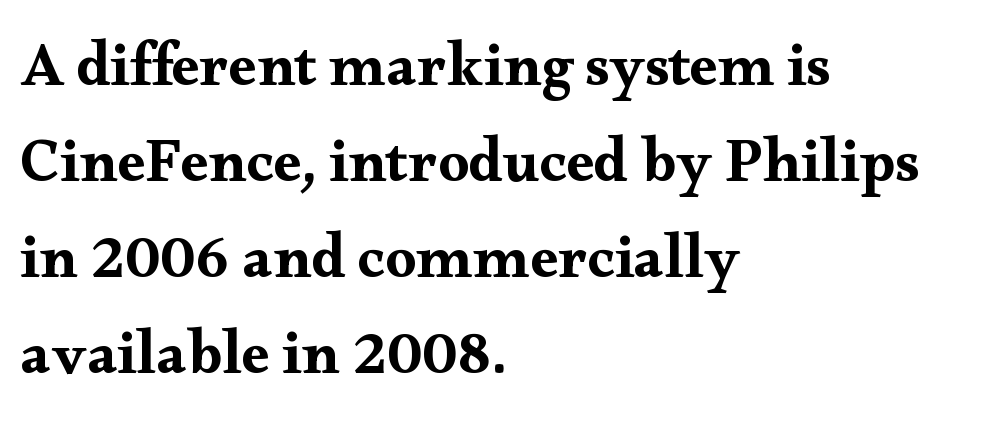
A typesetter would label this face a serif. Is the letter spacing exaggerated? No — it looks like the ordinary default. Type without underlining. Horizontal bands of white between lines are of average thickness. Posture: straight, roman, zero tilt.
